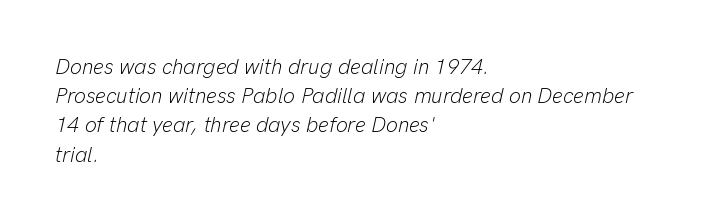
What stands out about the letter spacing? Nothing — it is the standard amount. The rows are spaced the way most documents space them. The paragraph has a hard left edge and a soft right edge. Think standard paragraph weight, or any step lighter than that.
